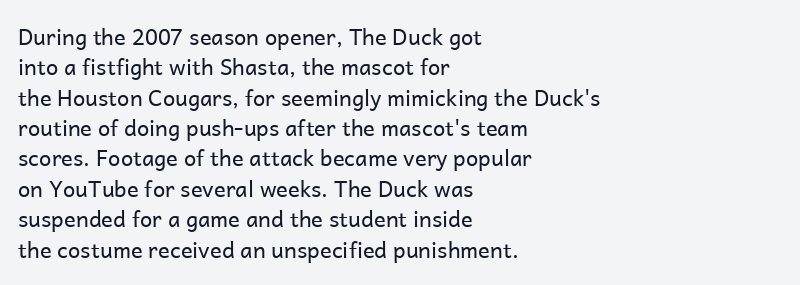
A quiet, ordinary-to-light weight characterises the typeface. The text block is weighted toward the left margin, trailing off unevenly rightward. This rendering leaves character spacing at its baseline value. Characters remain perfectly vertical along every line. The strip under each line holds only bare page.
